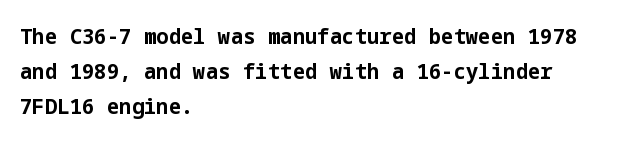
Q: Is the text bold? A: Yes.
Q: Is the text italic (slanted)? A: No, it is upright.
Q: Is the text underlined? A: No.
Q: How is the paragraph aligned? A: Left-aligned.
Q: Is the spacing between letters normal or unusually wide? A: Normal.
Q: Is the spacing between lines tight, normal or loose? A: Normal.
